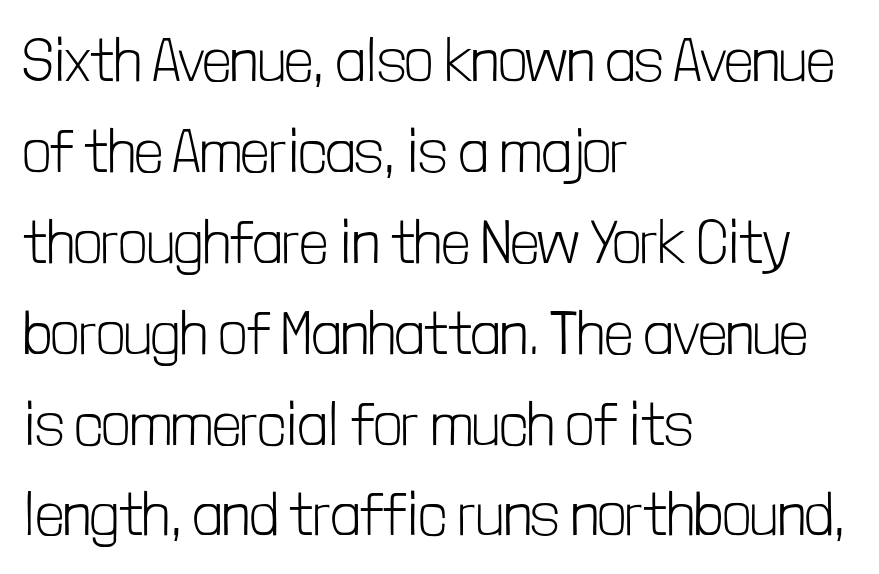
A typesetter would call this zero additional tracking. Underline: absent. A light-to-regular cut is what we see here. Designer's note — italics off, roman on.
